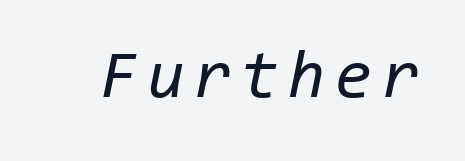
The letterforms sit at book weight or below. The glyphs look as if they've been sheared to an angle. Descenders hang freely into open space. Fixed-width glyphs throughout — classic coding-font behaviour.
